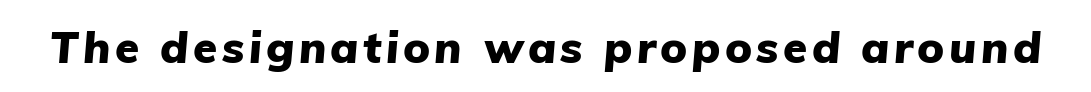
The image shows 44 px heavy type, italic (leaning right); set not underlined; low stroke contrast and a medium x-height.
